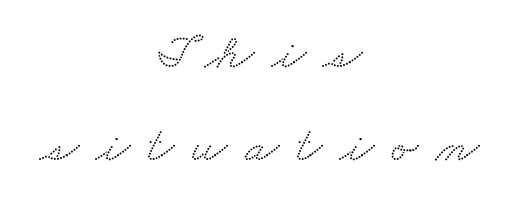
The image shows 50 px wide serif type; set centered, line spacing 1.86x, unusually wide letter spacing (+0.35 em), not underlined; medium stroke contrast and a small x-height.
